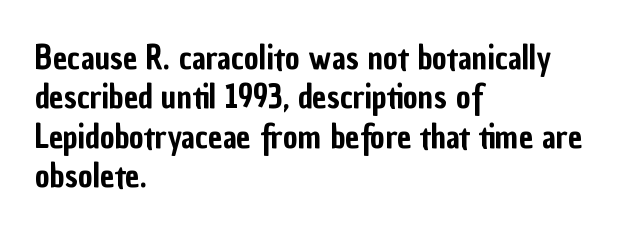
The image shows 32 px condensed sans-serif type, upright; set left-aligned, line spacing 1.23x, normal letter spacing, not underlined; low stroke contrast and a medium x-height.
